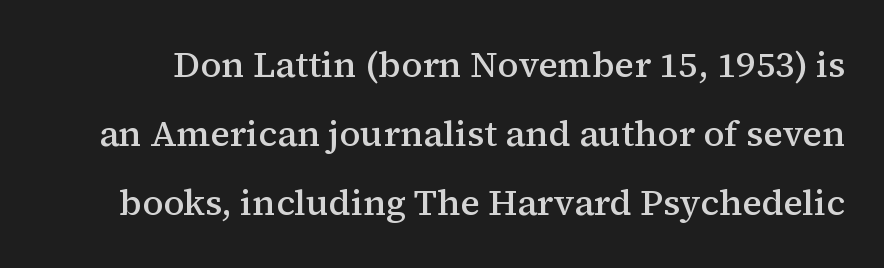
{"serif": "yes", "italic": "no", "bold": "semi", "weight": "semibold", "width": "normal", "stroke_contrast": "medium", "x_height": "medium", "monospaced": "no", "underline": "no", "line_spacing": "loose", "line_spacing_ratio": 1.92, "letter_spacing": "normal", "letter_spacing_em": 0.0, "glyph_px": 36}
